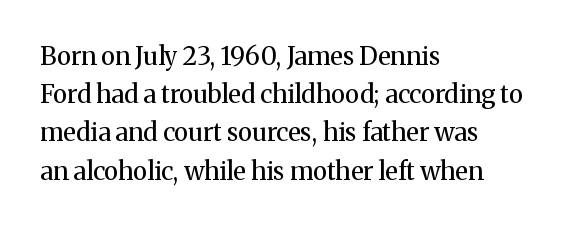
The image shows 25 px text type, upright; set left-aligned, normal line spacing (1.53x), normal letter spacing, not underlined.
